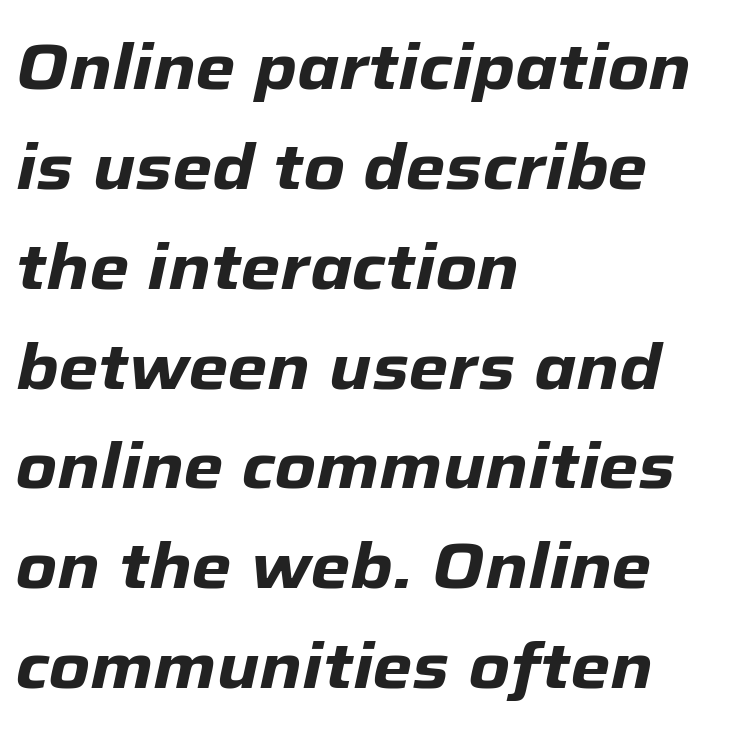
{"italic": "yes", "lean": "right", "slant_degrees": 12, "bold": "yes", "weight": "heavy", "width": "normal", "stroke_contrast": "low", "x_height": "medium", "monospaced": "no", "underline": "no", "align": "left", "line_spacing": "normal", "line_spacing_ratio": 1.56, "letter_spacing": "normal", "letter_spacing_em": 0.0, "glyph_px": 64}
